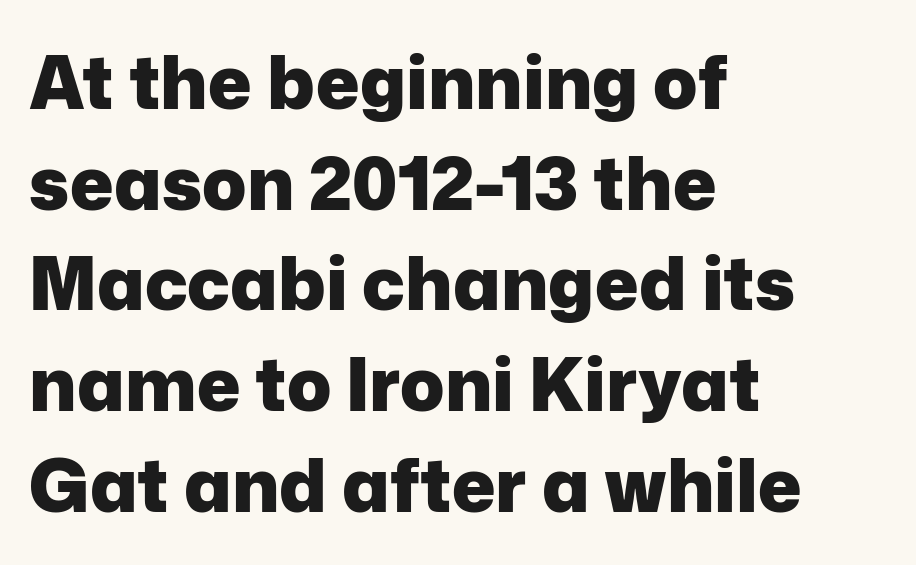
Q: Is the text bold? A: Yes.
Q: Is the text italic (slanted)? A: No, it is upright.
Q: Is the typeface a serif or a sans-serif typeface? A: Sans-serif.
Q: Is the text underlined? A: No.
Q: How is the paragraph aligned? A: Left-aligned.
Q: Is the spacing between letters normal or unusually wide? A: Normal.
Q: Is the spacing between lines tight, normal or loose? A: Normal.
Q: Width (condensed, normal, or wide)? A: Normal.
Q: Stroke contrast? A: Low.
Q: x-height? A: Medium.
Q: Monospaced? A: No.
